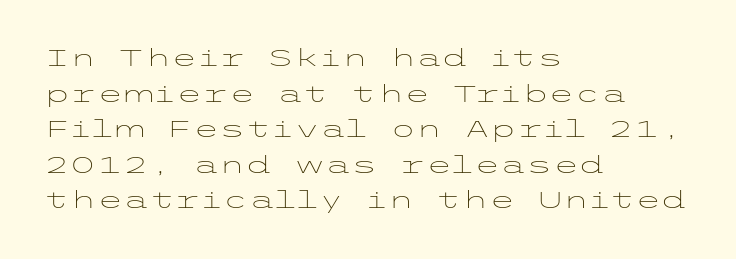
{"italic": "no", "bold": "no", "underline": "no", "align": "left", "line_spacing": "normal", "line_spacing_ratio": 1.48, "letter_spacing": "normal", "letter_spacing_em": 0.0, "glyph_px": 24}
